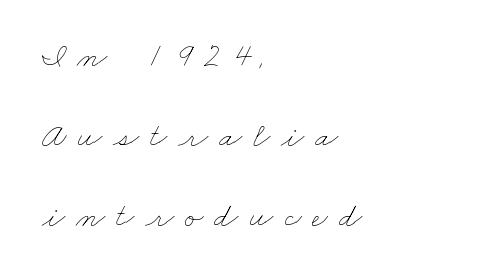
Q: Is the text bold? A: No.
Q: Is the text underlined? A: No.
Q: How is the paragraph aligned? A: Left-aligned.
Q: Is the spacing between letters normal or unusually wide? A: Unusually wide.
Q: Is the spacing between lines tight, normal or loose? A: Loose.
Q: Width (condensed, normal, or wide)? A: Wide.
Q: Stroke contrast? A: Low.
Q: x-height? A: Small.
Q: Monospaced? A: No.
